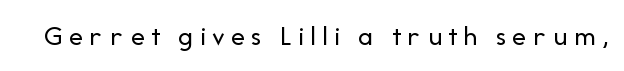
{"serif": "no", "italic": "no", "bold": "no", "weight": "regular", "width": "normal", "stroke_contrast": "low", "x_height": "medium", "monospaced": "no", "underline": "no", "letter_spacing": "wide", "letter_spacing_em": 0.21, "glyph_px": 29}
